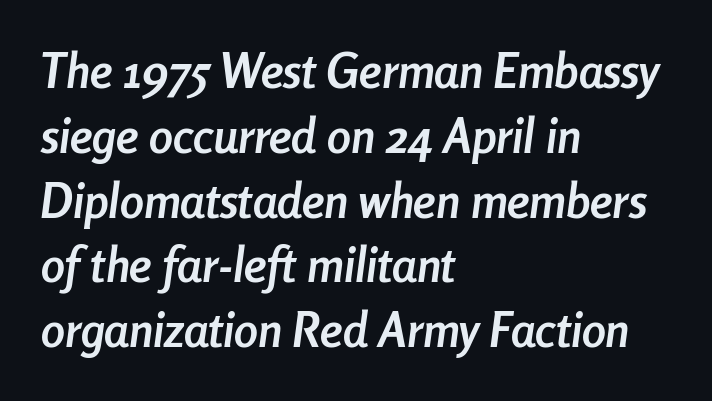
Chunky letters — that's bold for sure. Beneath every word, the page is bare. Each letter keeps its own natural width here, so spacing adapts to shape. A student would call this left alignment; a typographer would say flush left, rag right. The axis of the letterforms is tilted away from vertical. This rendering leaves character spacing at its baseline value.
